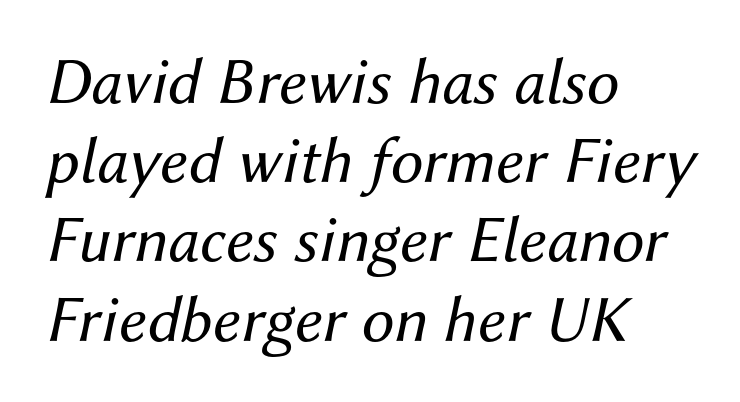
Looking at the ascenders, they clearly lean. The rag falls on the right side of this text block. Caption: standard tracking, unaltered. The strokes carry an ordinary text weight at most. Note the varied advance widths — an 'i' is clearly narrower than an 'm'. Check under the words: just untouched page.
